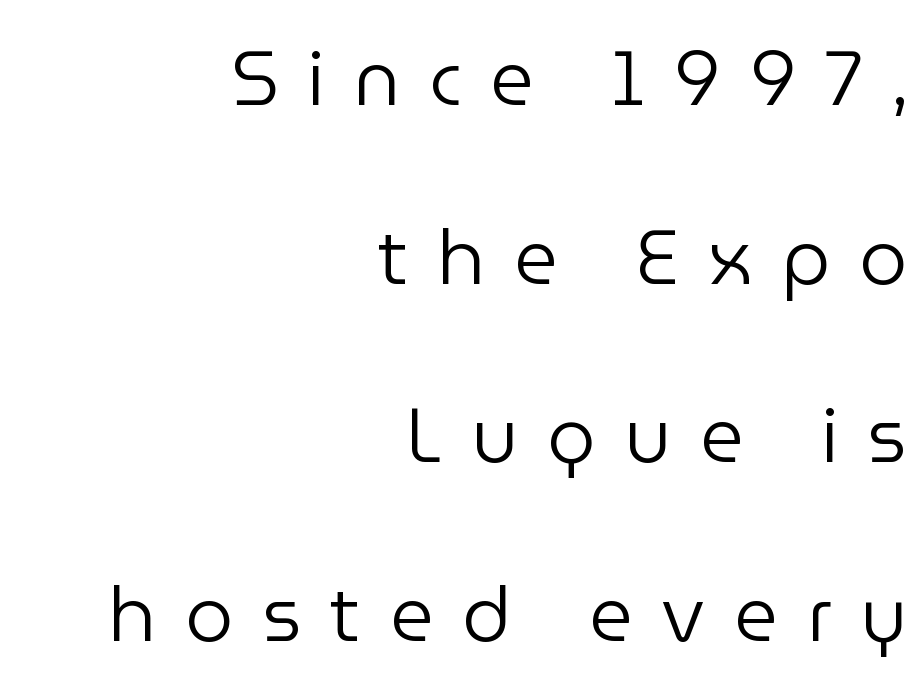
The image shows 76 px regular-weight sans-serif type, upright; set right-aligned, loose line spacing (2.35x), unusually wide letter spacing (+0.38 em), not underlined; low stroke contrast and a medium x-height.
